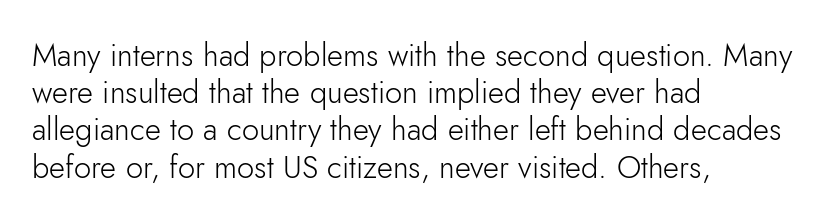
Q: Is the text bold? A: No.
Q: Is the text italic (slanted)? A: No, it is upright.
Q: Is the typeface a serif or a sans-serif typeface? A: Sans-serif.
Q: Is the text underlined? A: No.
Q: How is the paragraph aligned? A: Left-aligned.
Q: Is the spacing between letters normal or unusually wide? A: Normal.
Q: Width (condensed, normal, or wide)? A: Normal.
Q: Stroke contrast? A: Low.
Q: x-height? A: Small.
Q: Monospaced? A: No.
